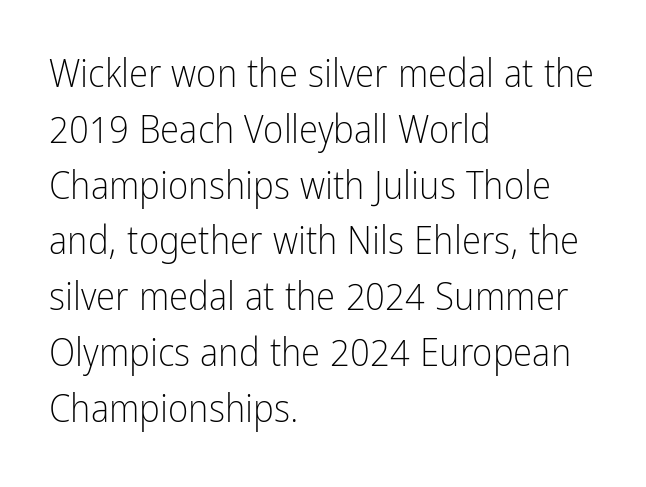
Q: Is the text bold? A: No.
Q: Is the text italic (slanted)? A: No, it is upright.
Q: Is the typeface a serif or a sans-serif typeface? A: Sans-serif.
Q: Is the text underlined? A: No.
Q: How is the paragraph aligned? A: Left-aligned.
Q: Is the spacing between letters normal or unusually wide? A: Normal.
Q: Is the spacing between lines tight, normal or loose? A: Normal.
Q: Width (condensed, normal, or wide)? A: Condensed.
Q: Stroke contrast? A: Low.
Q: x-height? A: Medium.
Q: Monospaced? A: No.
